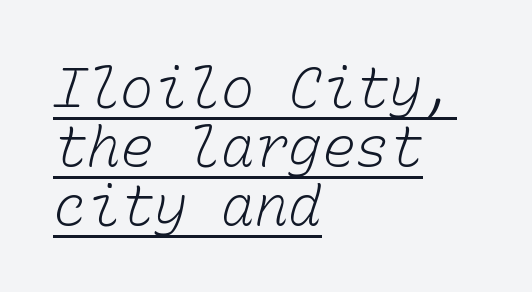
Q: Is the text bold? A: No.
Q: Is the text underlined? A: Yes.
Q: How is the paragraph aligned? A: Left-aligned.
Q: Is the spacing between letters normal or unusually wide? A: Normal.
Q: Is the spacing between lines tight, normal or loose? A: Tight.
Q: Width (condensed, normal, or wide)? A: Normal.
Q: Stroke contrast? A: Low.
Q: x-height? A: Medium.
Q: Monospaced? A: Yes.
